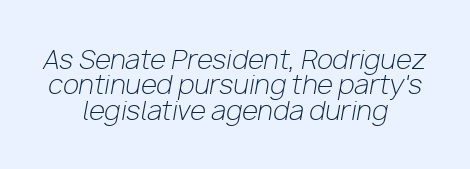
The image shows 26 px text type, italic (leaning right); set centered, tight line spacing (0.98x), normal letter spacing, not underlined.
